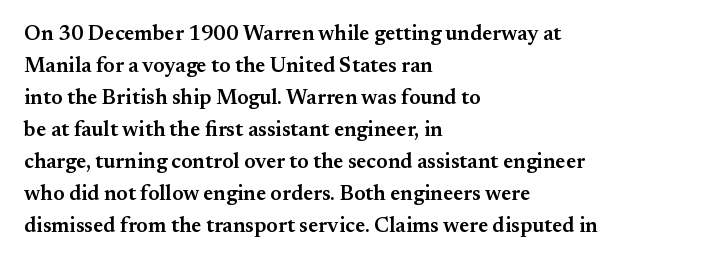
{"italic": "no", "bold": "semi", "underline": "no", "align": "left", "line_spacing": "normal", "line_spacing_ratio": 1.52, "letter_spacing": "normal", "letter_spacing_em": 0.0, "glyph_px": 21}
